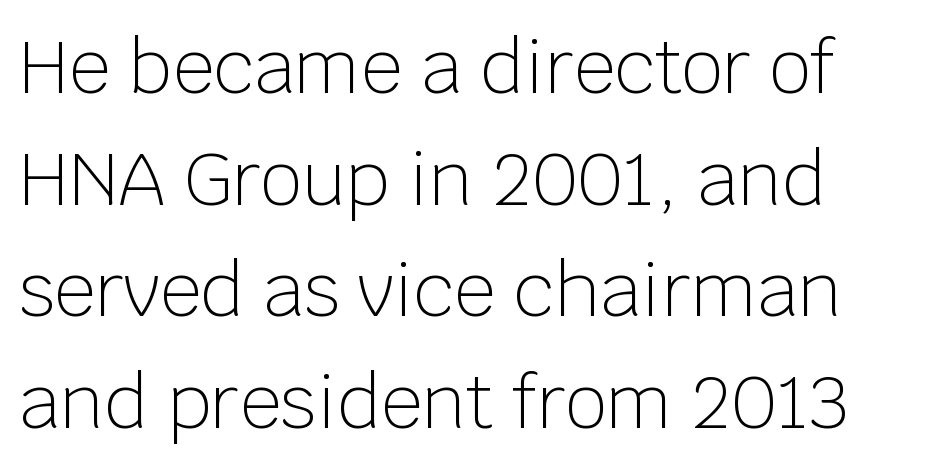
Default kerning and tracking; the words read as compact shapes. Serifs: no, the terminals of the letterforms are clean. When letters stand straight like this, we call the style roman or upright. Does the leading feel generous? No, just average. Anything drawn beneath the words? Only blank space. Where is the straight margin? On the left.
